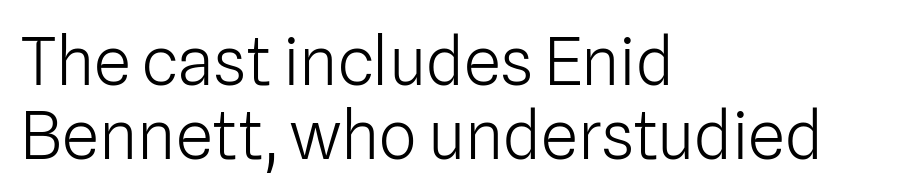
{"serif": "no", "italic": "no", "bold": "no", "weight": "light", "width": "normal", "stroke_contrast": "low", "x_height": "medium", "monospaced": "no", "underline": "no", "align": "left", "line_spacing": "tight", "line_spacing_ratio": 1.1, "letter_spacing": "normal", "letter_spacing_em": 0.0, "glyph_px": 67}
